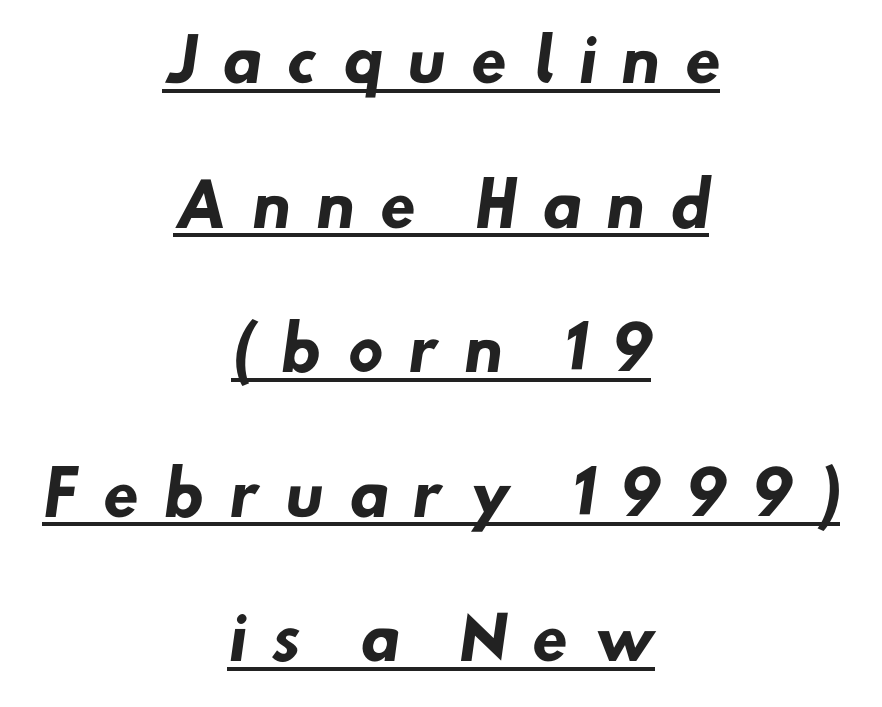
The image shows 59 px heavy sans-serif type; set centered, loose line spacing (2.45x), unusually wide letter spacing (+0.41 em), underlined; low stroke contrast and a small x-height.
